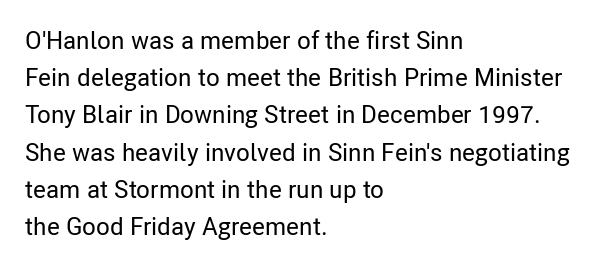
{"italic": "no", "underline": "no", "align": "left", "line_spacing": "normal", "line_spacing_ratio": 1.49, "letter_spacing": "normal", "letter_spacing_em": 0.0, "glyph_px": 25}
